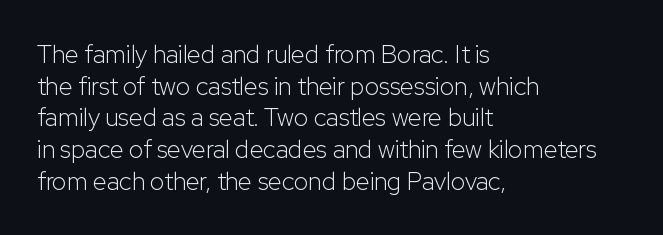
The characters are drawn with everyday or finer stroke widths. The string is rendered with underlining switched off. Leading matches the norm, producing a regular column. This sample uses plain, unmodified letter spacing.
